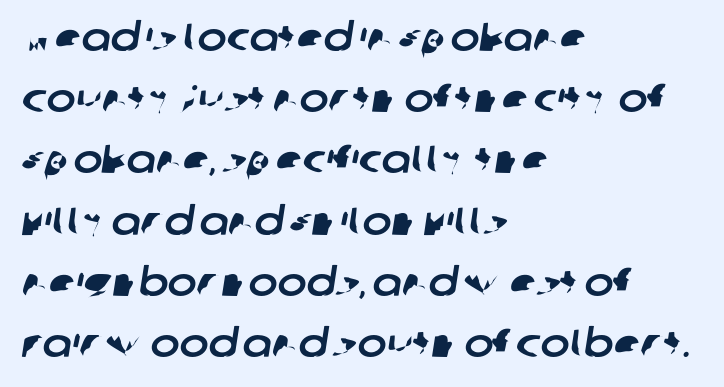
{"serif": "no", "width": "normal", "stroke_contrast": "low", "x_height": "large", "monospaced": "no", "underline": "no", "align": "left", "line_spacing": "normal", "line_spacing_ratio": 1.57, "letter_spacing": "normal", "letter_spacing_em": 0.0, "glyph_px": 39}
